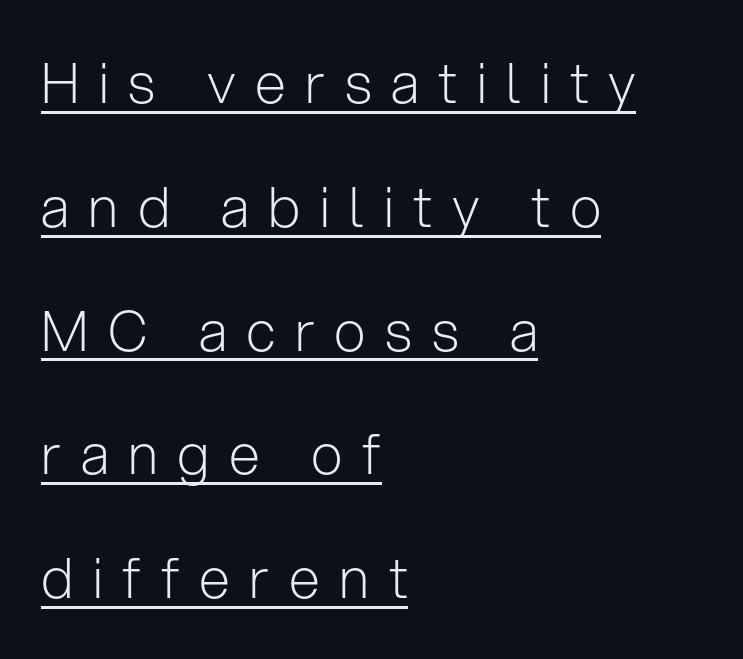
{"serif": "no", "italic": "no", "bold": "no", "weight": "light", "width": "normal", "stroke_contrast": "low", "x_height": "medium", "monospaced": "no", "underline": "yes", "align": "left", "line_spacing": "loose", "line_spacing_ratio": 2.21, "letter_spacing": "wide", "letter_spacing_em": 0.35, "glyph_px": 56}
